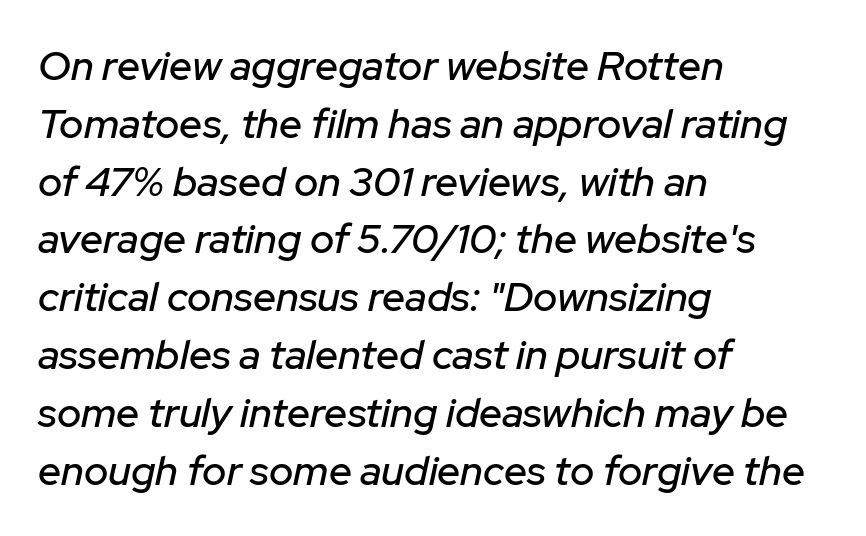
The axis of the letterforms is tilted away from vertical. The text block is weighted toward the left margin, trailing off unevenly rightward. The strip under each line holds only bare page. There is no visible air inserted between adjacent glyphs. The leading is moderate, giving the passage an even texture.
